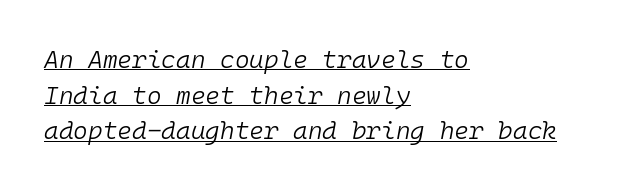
The tracking reads as untouched default to a designer's eye. Evenly set lines give the paragraph a standard silhouette. The passage shown is underscored from start to finish. Compared with a centered layout, this one pins lines to the left instead. Is the type slanted? Yes — the strokes lean at a clear angle. Counters stay open thanks to moderate or lighter strokes.
